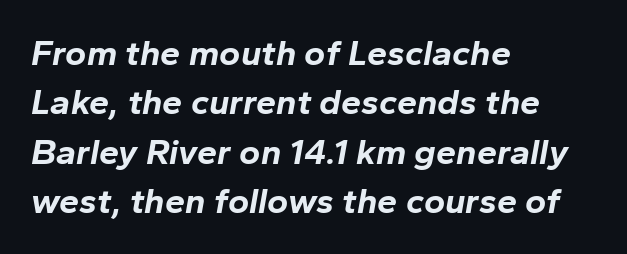
{"italic": "yes", "lean": "right", "slant_degrees": 10, "bold": "yes", "weight": "bold", "width": "normal", "stroke_contrast": "low", "x_height": "medium", "monospaced": "no", "underline": "no", "align": "left", "line_spacing": "normal", "line_spacing_ratio": 1.37, "letter_spacing": "normal", "letter_spacing_em": 0.0, "glyph_px": 36}
